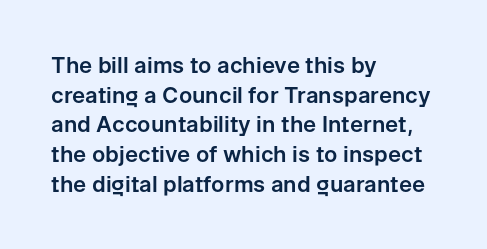
{"italic": "no", "underline": "no", "align": "left", "line_spacing": "normal", "line_spacing_ratio": 1.35, "letter_spacing": "normal", "letter_spacing_em": 0.0, "glyph_px": 22}
